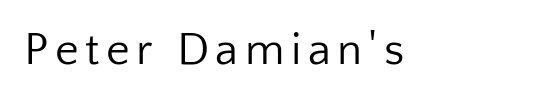
{"serif": "no", "italic": "no", "bold": "no", "weight": "regular", "width": "normal", "stroke_contrast": "low", "x_height": "medium", "monospaced": "no", "underline": "no", "glyph_px": 46}
